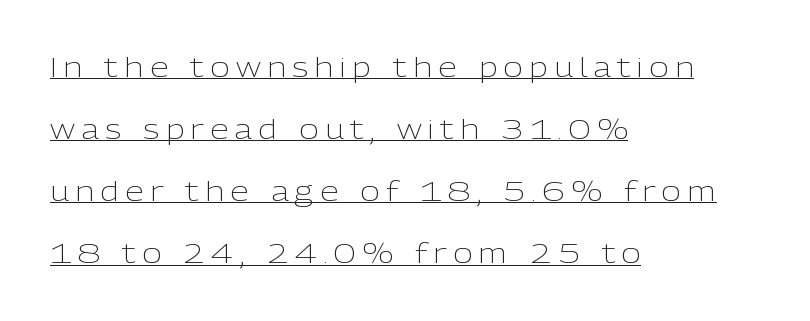
Q: Is the text bold? A: No.
Q: Is the text italic (slanted)? A: No, it is upright.
Q: Is the text underlined? A: Yes.
Q: How is the paragraph aligned? A: Left-aligned.
Q: Is the spacing between letters normal or unusually wide? A: Unusually wide.
Q: Is the spacing between lines tight, normal or loose? A: Loose.
